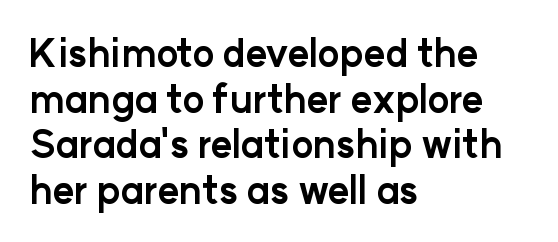
{"serif": "no", "italic": "no", "bold": "yes", "weight": "bold", "width": "normal", "stroke_contrast": "low", "x_height": "medium", "monospaced": "no", "underline": "no", "align": "left", "line_spacing_ratio": 1.23, "letter_spacing": "normal", "letter_spacing_em": 0.0, "glyph_px": 37}
